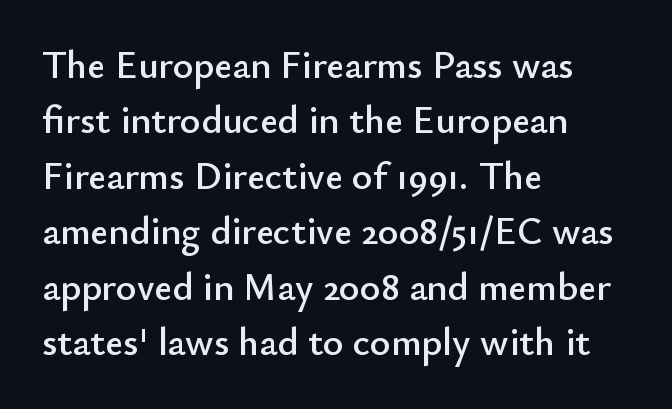
Q: Is the text italic (slanted)? A: No, it is upright.
Q: Is the typeface a serif or a sans-serif typeface? A: Sans-serif.
Q: Is the text underlined? A: No.
Q: How is the paragraph aligned? A: Left-aligned.
Q: Is the spacing between letters normal or unusually wide? A: Normal.
Q: Is the spacing between lines tight, normal or loose? A: Normal.
Q: Width (condensed, normal, or wide)? A: Normal.
Q: Stroke contrast? A: Low.
Q: x-height? A: Small.
Q: Monospaced? A: No.
